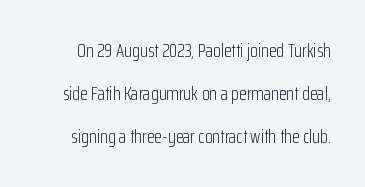
Q: Is the text bold? A: No.
Q: Is the text italic (slanted)? A: No, it is upright.
Q: Is the text underlined? A: No.
Q: Is the spacing between letters normal or unusually wide? A: Normal.
Q: Is the spacing between lines tight, normal or loose? A: Loose.
